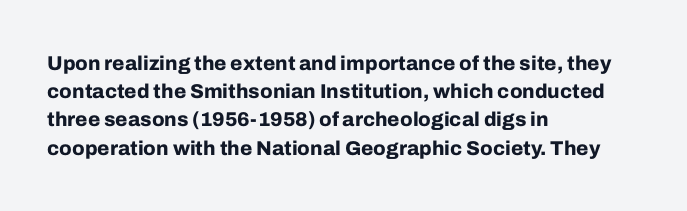
Q: Is the text bold? A: Yes.
Q: Is the text italic (slanted)? A: No, it is upright.
Q: Is the text underlined? A: No.
Q: How is the paragraph aligned? A: Left-aligned.
Q: Is the spacing between letters normal or unusually wide? A: Normal.
Q: Is the spacing between lines tight, normal or loose? A: Normal.
